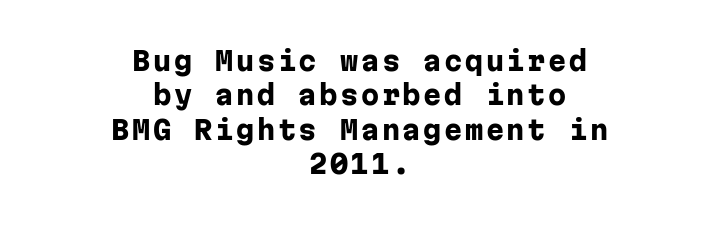
{"italic": "no", "bold": "yes", "underline": "no", "align": "center", "line_spacing": "normal", "line_spacing_ratio": 1.32, "glyph_px": 26}
